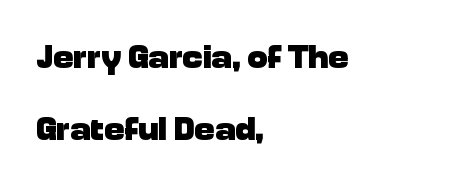
{"serif": "no", "italic": "no", "bold": "yes", "weight": "heavy", "width": "normal", "stroke_contrast": "low", "x_height": "medium", "monospaced": "no", "underline": "no", "align": "left", "line_spacing": "loose", "line_spacing_ratio": 2.13, "letter_spacing": "normal", "letter_spacing_em": 0.0, "glyph_px": 34}
